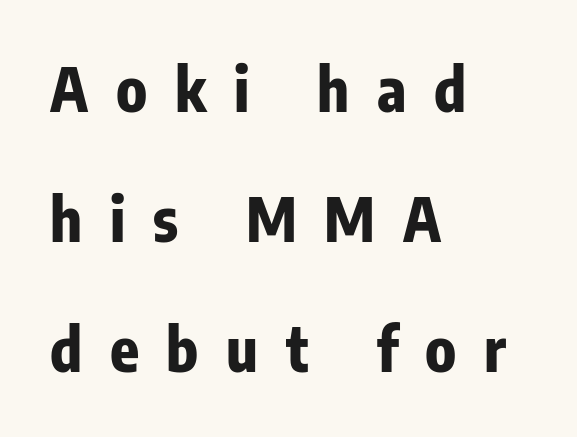
Leading: increased. Letters rest on an invisible, unmarked baseline. Do the characters align in a grid? No, the font is proportional. The text block is weighted toward the left margin, trailing off unevenly rightward. The letters are spread apart with noticeably loose tracking.
